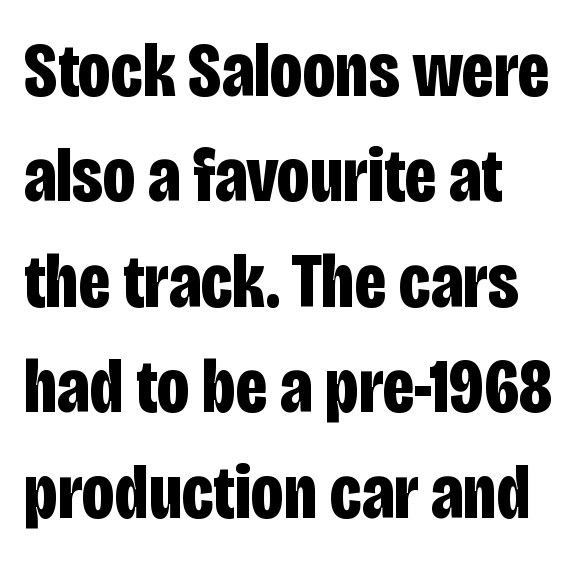
{"serif": "no", "italic": "no", "bold": "yes", "weight": "bold", "width": "condensed", "stroke_contrast": "low", "x_height": "large", "monospaced": "no", "underline": "no", "align": "left", "line_spacing": "normal", "line_spacing_ratio": 1.37, "letter_spacing": "normal", "letter_spacing_em": 0.0, "glyph_px": 77}
